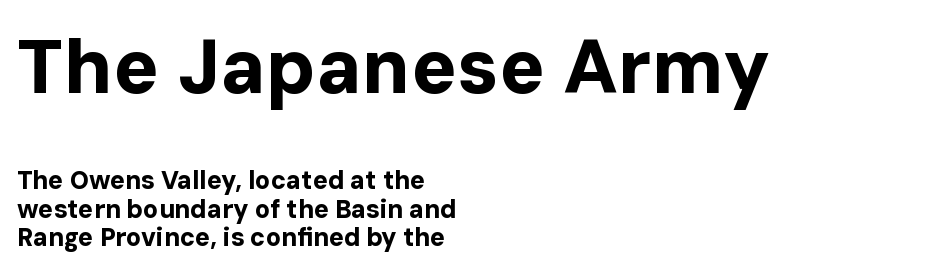
{"serif": "no", "italic": "no", "bold": "yes", "weight": "bold", "width": "normal", "stroke_contrast": "low", "x_height": "medium", "monospaced": "no", "underline": "no", "align": "left", "line_spacing": "tight", "line_spacing_ratio": 1.14, "letter_spacing": "normal", "letter_spacing_em": 0.0, "larger_block": "first", "size_ratio": 3.04, "glyph_px": 76}
